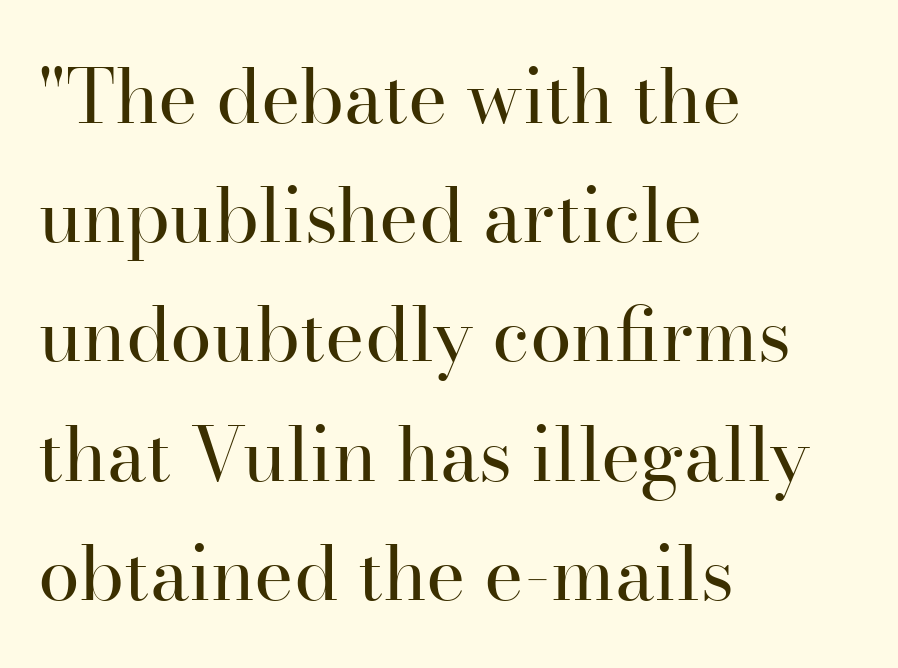
Q: Is the text bold? A: No.
Q: Is the text italic (slanted)? A: No, it is upright.
Q: Is the typeface a serif or a sans-serif typeface? A: Serif.
Q: Is the text underlined? A: No.
Q: How is the paragraph aligned? A: Left-aligned.
Q: Is the spacing between letters normal or unusually wide? A: Normal.
Q: Is the spacing between lines tight, normal or loose? A: Normal.
Q: Width (condensed, normal, or wide)? A: Normal.
Q: Stroke contrast? A: High.
Q: x-height? A: Small.
Q: Monospaced? A: No.
